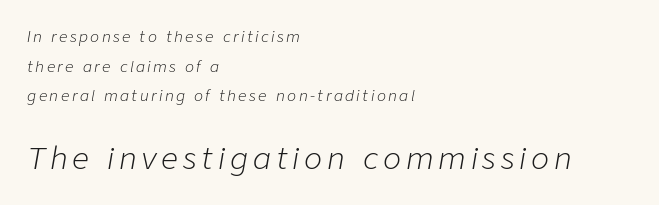
This layout puts the modest block above and the oversized block below. Is the stroke heavy? The answer is a plain regular-or-lighter. The lines are spread far apart with generous leading. This sample has the flowing, uneven cadence of proportional lettering. Check the space under the baseline: it is left empty.
